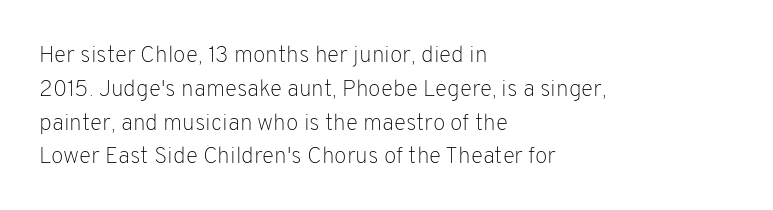
{"italic": "no", "bold": "no", "underline": "no", "align": "left", "line_spacing": "normal", "line_spacing_ratio": 1.47, "letter_spacing": "normal", "letter_spacing_em": 0.0, "glyph_px": 23}
